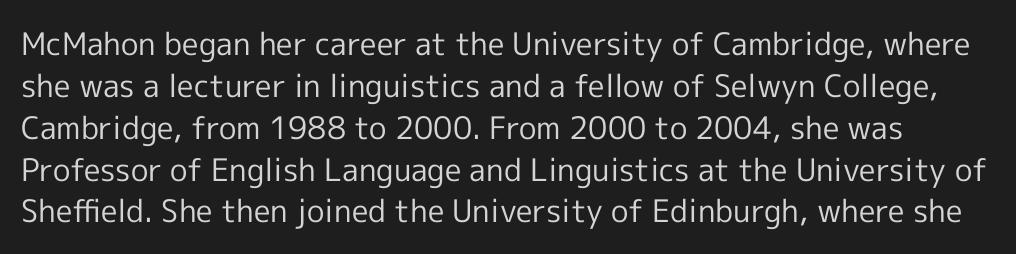
Reading down the column, the eye jumps a familiar distance to each next line. If you drew a line through each stem, it would be perfectly vertical. Each letter's strokes conclude bluntly, with no projecting serifs. Bold? No — there's no thickening of the strokes. The words here are not underlined. Think of a printed novel: that variable character pitch is what you see here.
